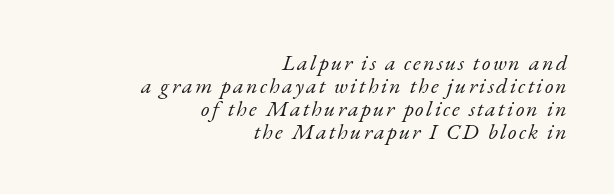
The image shows 22 px text type, italic (leaning right); set right-aligned, tight line spacing (1.05x), not underlined.
